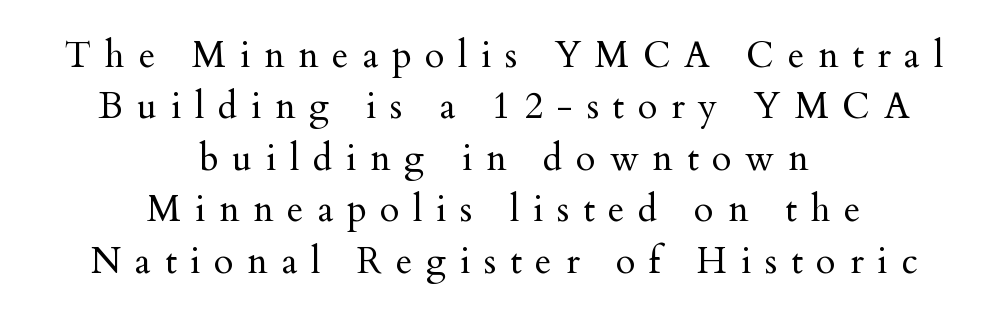
{"serif": "yes", "italic": "no", "bold": "no", "weight": "regular", "width": "normal", "stroke_contrast": "medium", "x_height": "small", "monospaced": "no", "underline": "no", "align": "center", "line_spacing": "normal", "line_spacing_ratio": 1.43, "letter_spacing": "wide", "letter_spacing_em": 0.38, "glyph_px": 36}
